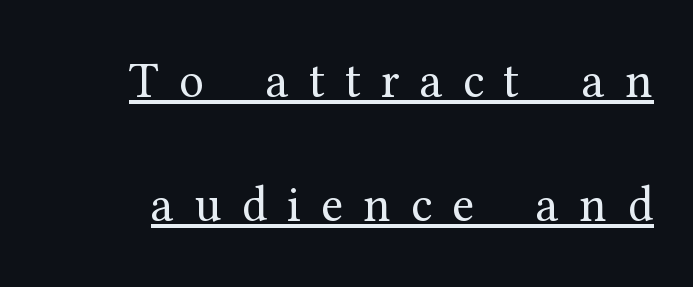
Q: Is the text bold? A: No.
Q: Is the text italic (slanted)? A: No, it is upright.
Q: Is the typeface a serif or a sans-serif typeface? A: Serif.
Q: Is the text underlined? A: Yes.
Q: Is the spacing between letters normal or unusually wide? A: Unusually wide.
Q: Is the spacing between lines tight, normal or loose? A: Loose.
Q: Width (condensed, normal, or wide)? A: Normal.
Q: Stroke contrast? A: Medium.
Q: x-height? A: Medium.
Q: Monospaced? A: No.
